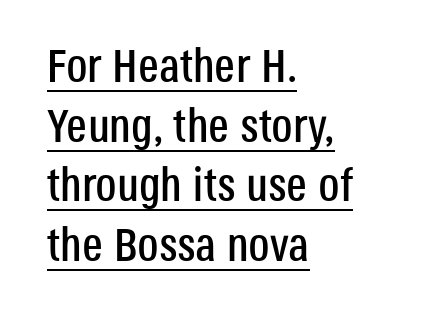
Q: Is the text italic (slanted)? A: No, it is upright.
Q: Is the typeface a serif or a sans-serif typeface? A: Sans-serif.
Q: Is the text underlined? A: Yes.
Q: How is the paragraph aligned? A: Left-aligned.
Q: Is the spacing between letters normal or unusually wide? A: Normal.
Q: Is the spacing between lines tight, normal or loose? A: Normal.
Q: Width (condensed, normal, or wide)? A: Condensed.
Q: Stroke contrast? A: Low.
Q: x-height? A: Large.
Q: Monospaced? A: No.
